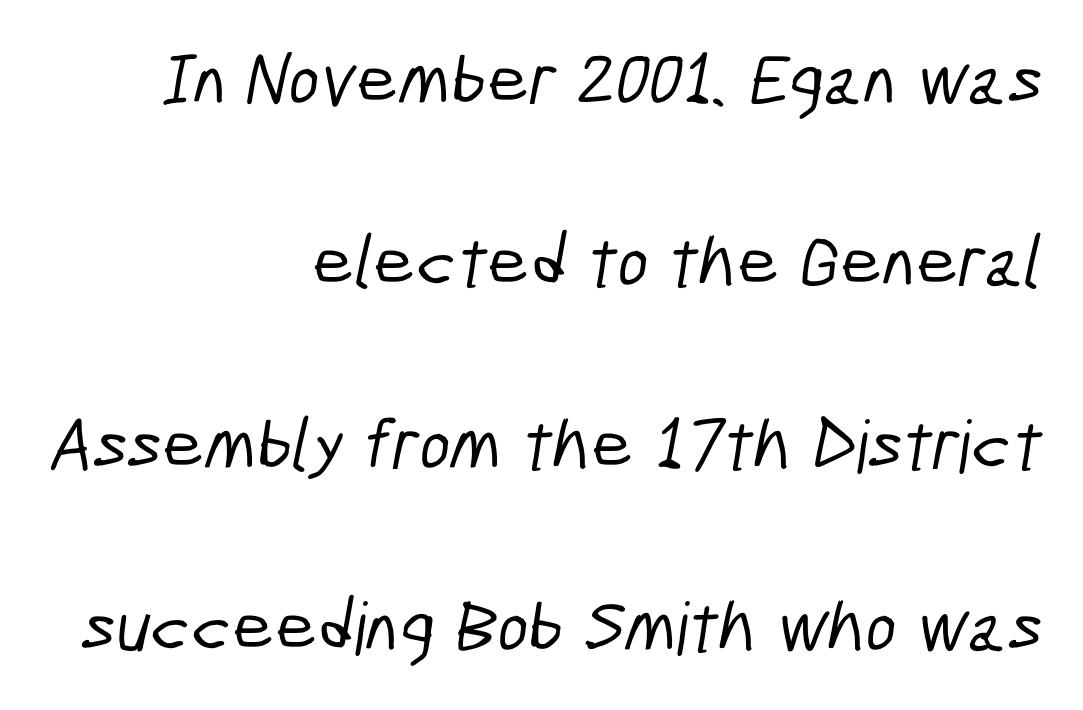
Q: Is the typeface a serif or a sans-serif typeface? A: Sans-serif.
Q: Is the text underlined? A: No.
Q: How is the paragraph aligned? A: Right-aligned.
Q: Is the spacing between letters normal or unusually wide? A: Normal.
Q: Is the spacing between lines tight, normal or loose? A: Loose.
Q: Width (condensed, normal, or wide)? A: Condensed.
Q: Stroke contrast? A: Low.
Q: x-height? A: Medium.
Q: Monospaced? A: No.
